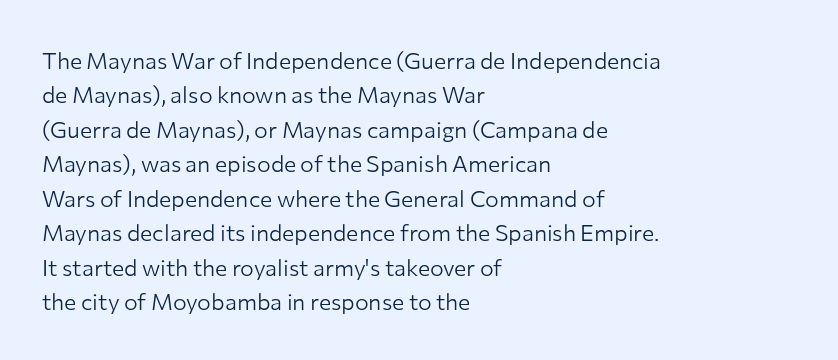
Observe the ordinary spacing: letters are neighbours, not strangers. Only glyphs here, with clear space below each row. Honestly, the row spacing looks completely unremarkable. No letter is thick-stroked: the sample isn't bold.
